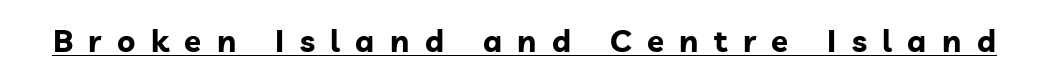
This rendering features underlined lettering. Unlike italic type, these characters show no tilt at all. The letters advance in unequal steps, a hallmark of proportional type. Typographic density is high because the face is bold.
